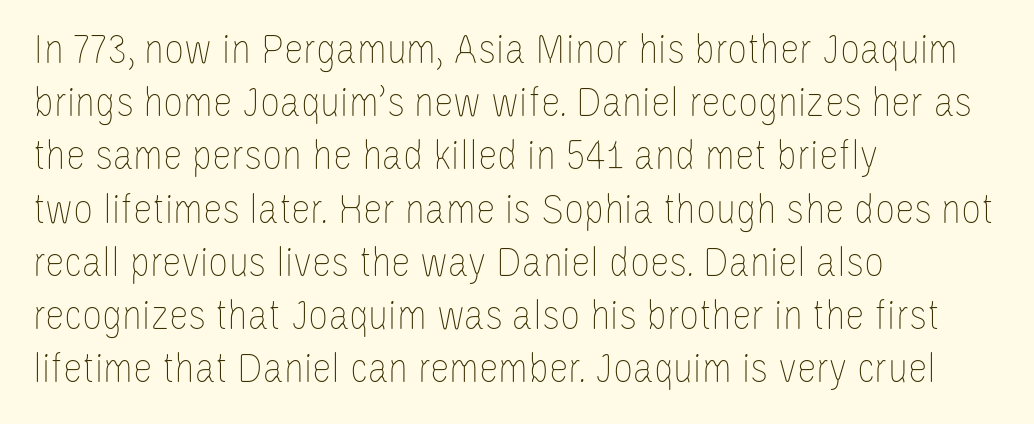
Short and long lines alike share a common starting point at left. The letters stand upright; this is a roman face. The font sits on the lighter half of the weight spectrum, regular included. Character widths vary here, with narrow letters taking less room than wide ones. This rendering leaves character spacing at its baseline value. Letters rest on an invisible, unmarked baseline.
